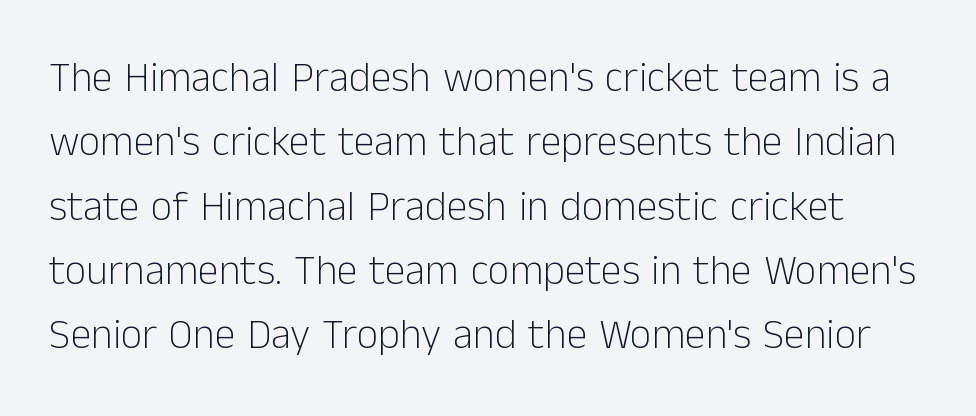
The image shows 42 px light sans-serif type, upright; set normal line spacing (1.53x), normal letter spacing, not underlined; low stroke contrast and a medium x-height.
